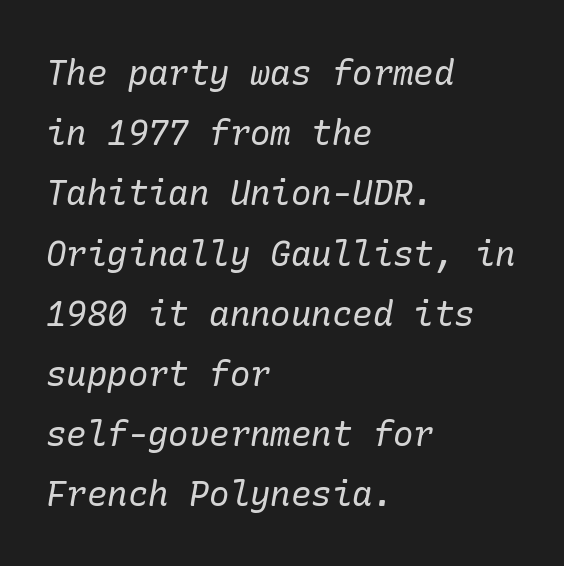
The image shows 34 px regular-weight type, italic (leaning right); set left-aligned, line spacing 1.77x, normal letter spacing, not underlined; low stroke contrast and a medium x-height.
